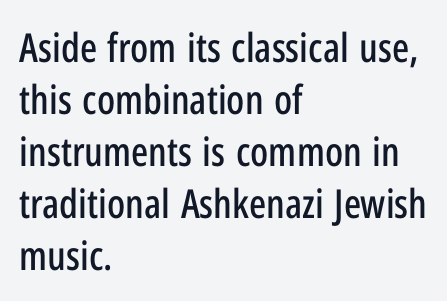
The image shows 40 px condensed sans-serif type, upright; set left-aligned, normal line spacing (1.3x), normal letter spacing, not underlined; low stroke contrast and a medium x-height.
